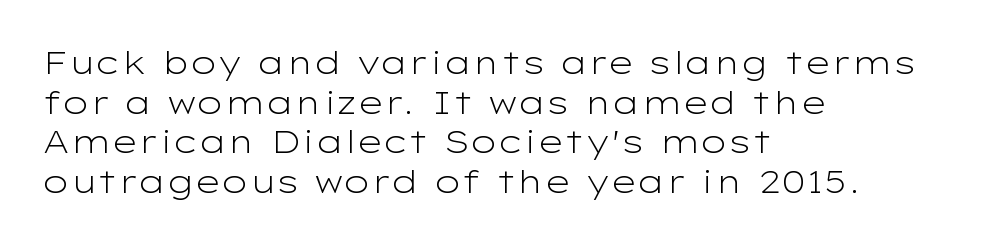
This sample uses a sans-serif face. The typesetter chose a ragged-right arrangement here. Type without underlining. Vertical stems look standard width or narrower in stroke. This sample has the flowing, uneven cadence of proportional lettering.
